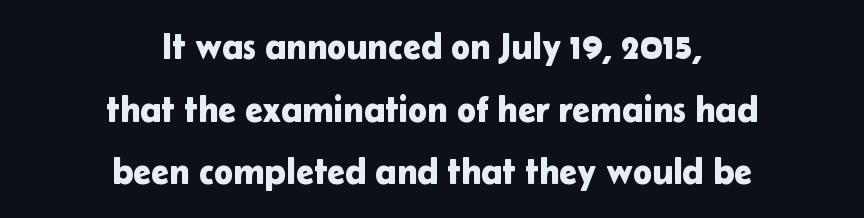
The image shows 36 px sans-serif type, upright; set centered, line spacing 1.74x, normal letter spacing, not underlined; low stroke contrast and a medium x-height.
